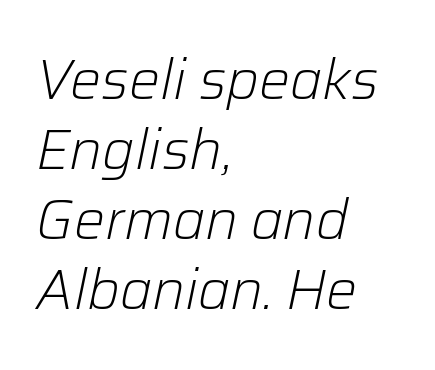
The image shows 55 px light type, italic (leaning right); set left-aligned, normal line spacing (1.27x), normal letter spacing, not underlined; low stroke contrast and a medium x-height.
